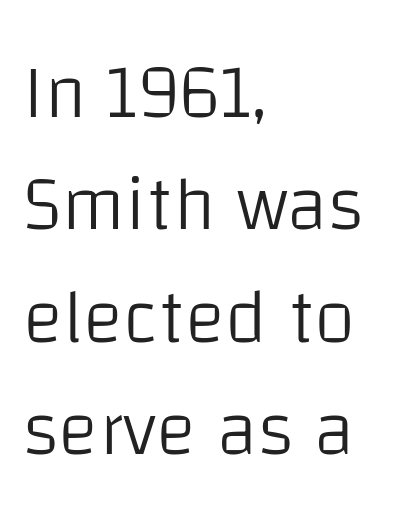
The image shows 76 px light sans-serif type, upright; set left-aligned, normal line spacing (1.48x), normal letter spacing, not underlined; low stroke contrast and a large x-height.
